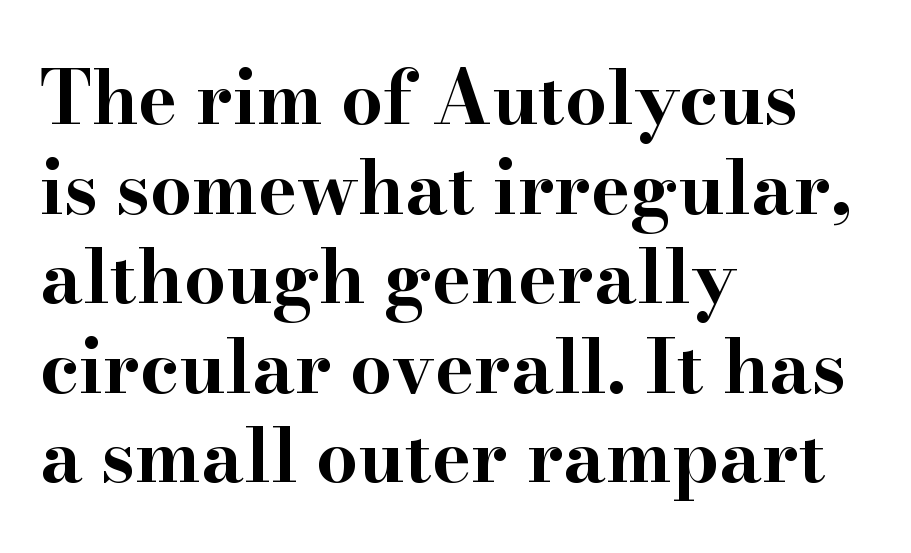
{"serif": "yes", "italic": "no", "bold": "yes", "weight": "bold", "width": "wide", "stroke_contrast": "high", "x_height": "small", "monospaced": "no", "underline": "no", "align": "left", "line_spacing_ratio": 1.21, "letter_spacing": "normal", "letter_spacing_em": 0.0, "glyph_px": 74}
